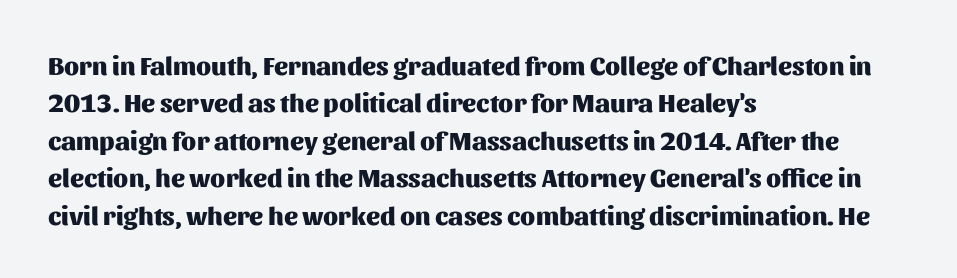
{"italic": "no", "bold": "yes", "underline": "no", "align": "left", "line_spacing": "normal", "line_spacing_ratio": 1.44, "letter_spacing": "normal", "letter_spacing_em": 0.0, "glyph_px": 26}
